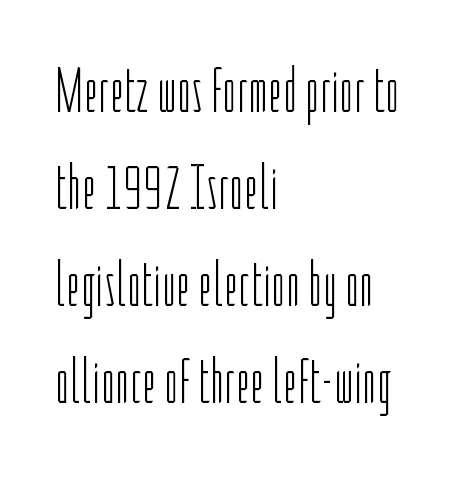
Q: Is the text bold? A: No.
Q: Is the text italic (slanted)? A: No, it is upright.
Q: Is the typeface a serif or a sans-serif typeface? A: Sans-serif.
Q: Is the text underlined? A: No.
Q: How is the paragraph aligned? A: Left-aligned.
Q: Is the spacing between letters normal or unusually wide? A: Normal.
Q: Is the spacing between lines tight, normal or loose? A: Normal.
Q: Width (condensed, normal, or wide)? A: Condensed.
Q: Stroke contrast? A: Low.
Q: x-height? A: Medium.
Q: Monospaced? A: No.
